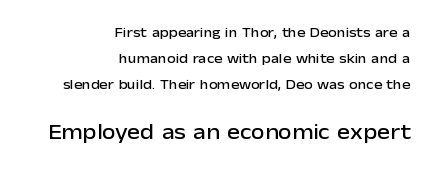
If you squint, the bottom block still reads clearly — it's the larger of the two. Compared with a flush-left layout, this one pins lines to the opposite, right side. This is roman type, the default non-slanted kind. Caption: standard tracking, unaltered. Quick note: underline off.
